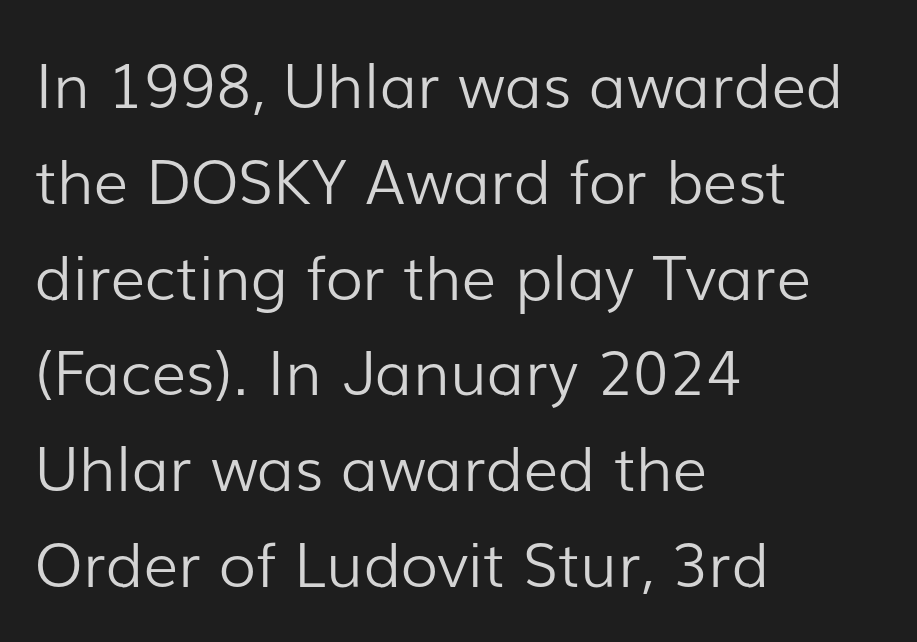
This is sans-serif lettering, the kind often seen on screens and signage. This rendering uses left alignment, leaving the right contour irregular. The string is rendered with underlining switched off. Stems and bowls with no extra thickness — not bold.
